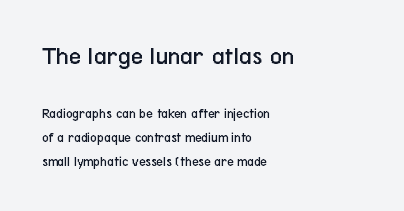
The image shows 26 px text type, upright; set left-aligned, normal line spacing (1.68x), normal letter spacing, not underlined; the first (top) block is 1.86x larger.
